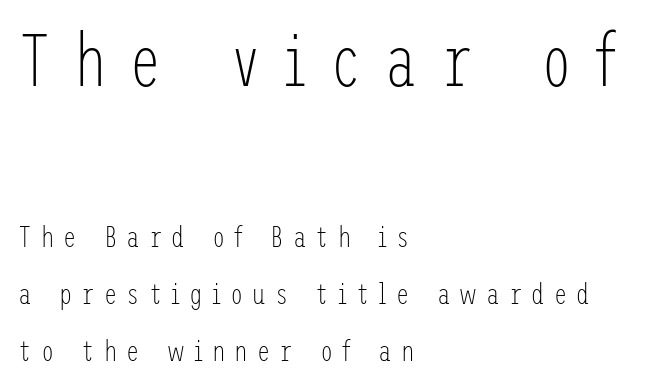
The type family on display is of the sans-serif kind. These lines stand farther apart than default settings would place them. The horizontal fit of the characters is loose and conspicuously gappy. The rag falls on the right side of this text block.
